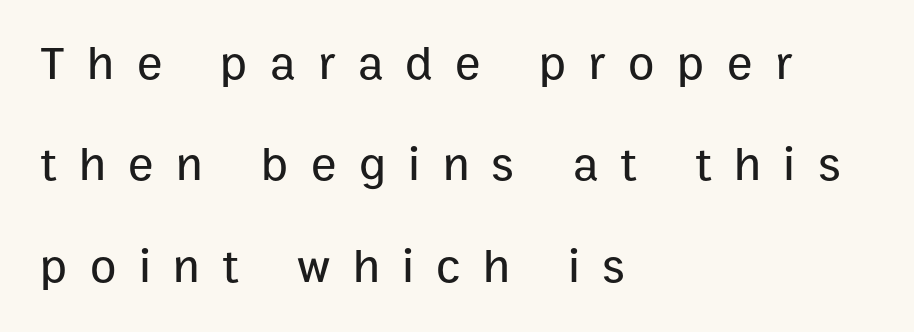
{"serif": "no", "italic": "no", "width": "normal", "stroke_contrast": "low", "x_height": "medium", "monospaced": "no", "underline": "no", "align": "left", "line_spacing": "loose", "line_spacing_ratio": 2.11, "letter_spacing": "wide", "letter_spacing_em": 0.47, "glyph_px": 48}
